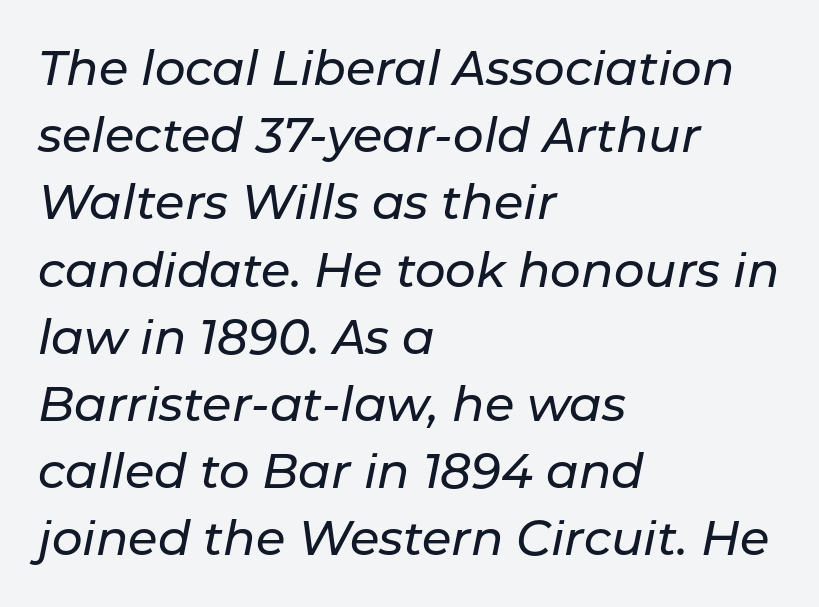
Reading down the column, the eye jumps a familiar distance to each next line. When letters slant like this, we call the style italic. Underlining? Definitely not there. Leftover space on each line is placed entirely after the last word.
